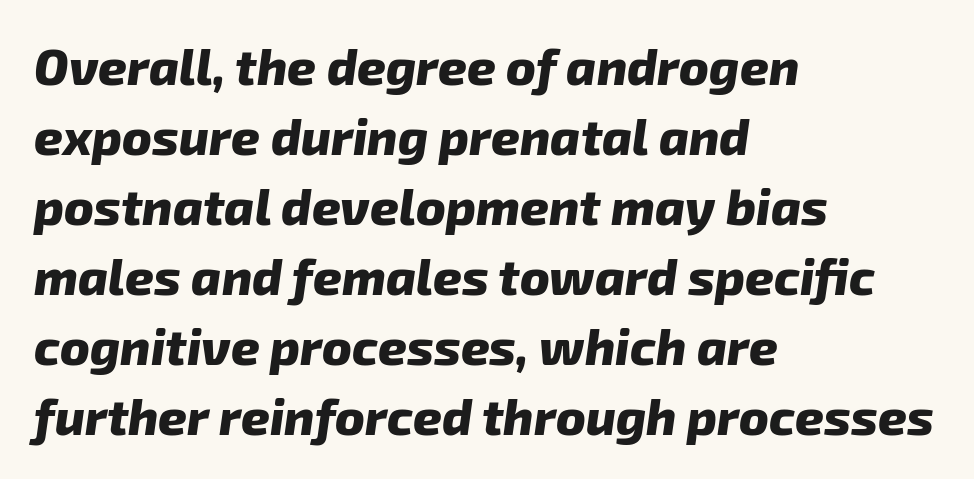
Q: Is the text bold? A: Yes.
Q: Is the typeface a serif or a sans-serif typeface? A: Sans-serif.
Q: Is the text underlined? A: No.
Q: How is the paragraph aligned? A: Left-aligned.
Q: Is the spacing between letters normal or unusually wide? A: Normal.
Q: Is the spacing between lines tight, normal or loose? A: Normal.
Q: Width (condensed, normal, or wide)? A: Normal.
Q: Stroke contrast? A: Low.
Q: x-height? A: Medium.
Q: Monospaced? A: No.
